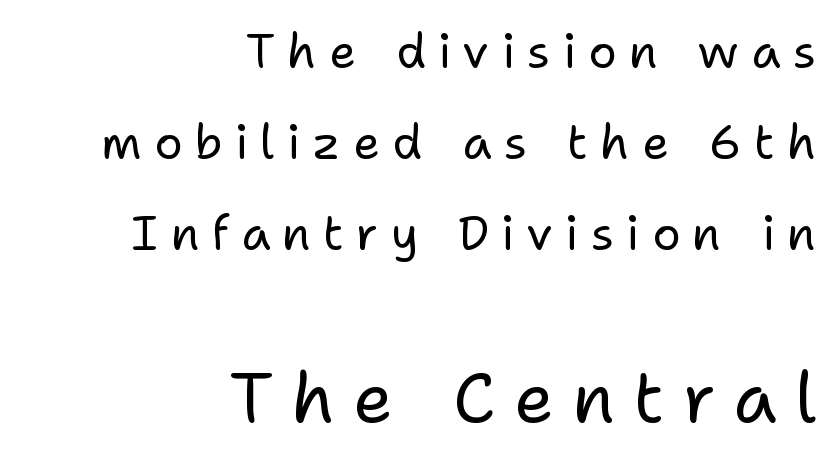
{"serif": "no", "italic": "no", "bold": "no", "weight": "regular", "width": "normal", "stroke_contrast": "low", "x_height": "medium", "monospaced": "no", "underline": "no", "align": "right", "line_spacing": "loose", "line_spacing_ratio": 1.94, "letter_spacing": "wide", "letter_spacing_em": 0.26, "larger_block": "second", "size_ratio": 1.49, "glyph_px": 70}
